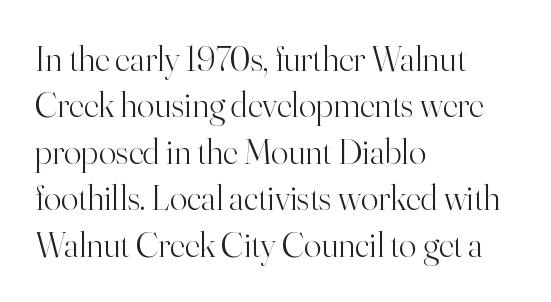
The image shows 36 px light serif type, upright; set left-aligned, normal line spacing (1.29x), normal letter spacing, not underlined; high stroke contrast and a small x-height.
